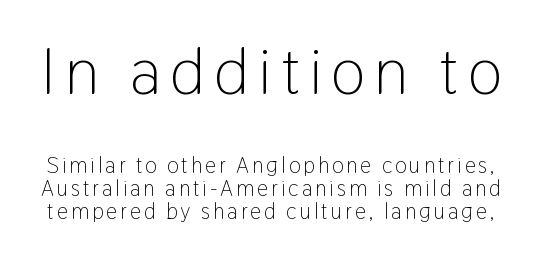
Q: Is the text bold? A: No.
Q: Is the text italic (slanted)? A: No, it is upright.
Q: Is the typeface a serif or a sans-serif typeface? A: Sans-serif.
Q: Is the text underlined? A: No.
Q: Is the spacing between lines tight, normal or loose? A: Tight.
Q: Which block of text is set in a larger size, the first (top) or the second (bottom)? A: The first (top) one.
Q: Width (condensed, normal, or wide)? A: Condensed.
Q: Stroke contrast? A: Low.
Q: x-height? A: Medium.
Q: Monospaced? A: No.
